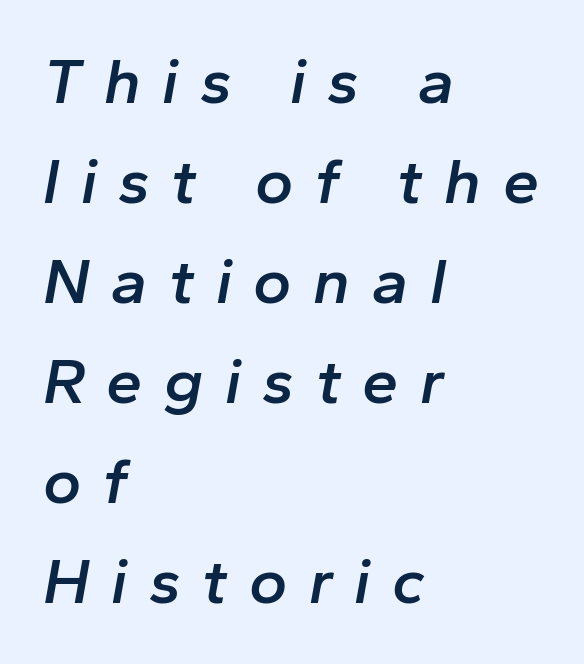
The image shows 65 px semibold type, italic (leaning right); set left-aligned, normal line spacing (1.54x), unusually wide letter spacing (+0.33 em), not underlined; low stroke contrast and a medium x-height.
